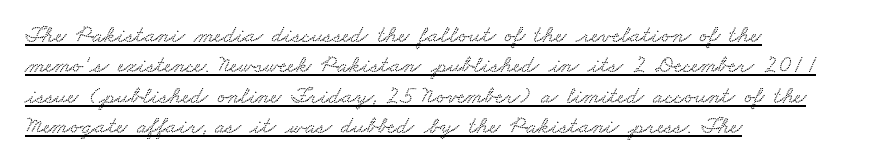
{"underline": "yes", "align": "left", "line_spacing": "normal", "line_spacing_ratio": 1.27, "letter_spacing": "normal", "letter_spacing_em": 0.0, "glyph_px": 24}
